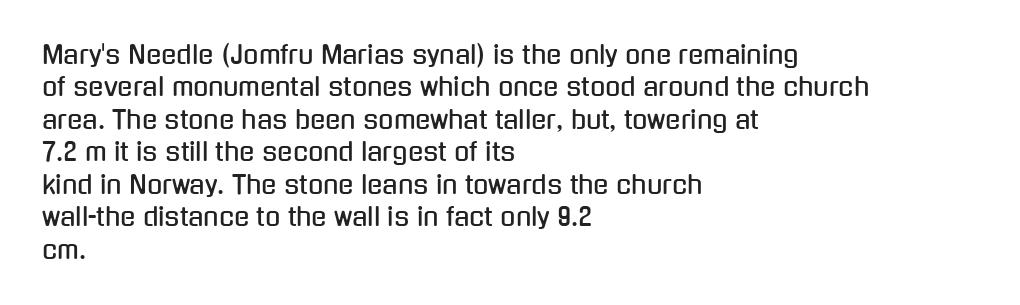
The image shows 25 px text type, upright; set left-aligned, normal line spacing (1.3x), normal letter spacing, not underlined.
